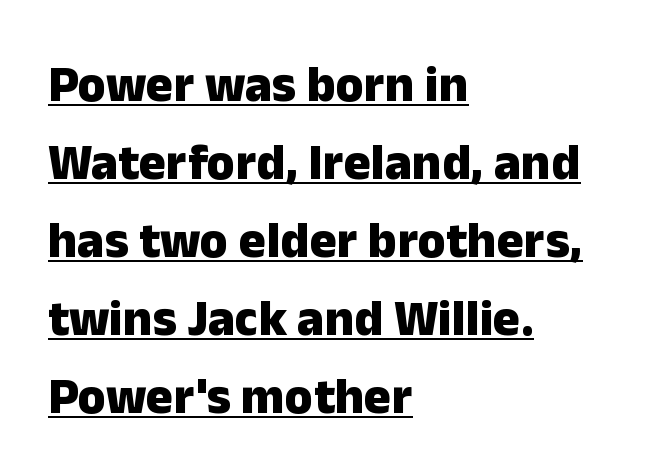
Q: Is the text bold? A: Yes.
Q: Is the text italic (slanted)? A: No, it is upright.
Q: Is the typeface a serif or a sans-serif typeface? A: Sans-serif.
Q: Is the text underlined? A: Yes.
Q: How is the paragraph aligned? A: Left-aligned.
Q: Is the spacing between letters normal or unusually wide? A: Normal.
Q: Is the spacing between lines tight, normal or loose? A: Normal.
Q: Width (condensed, normal, or wide)? A: Normal.
Q: Stroke contrast? A: Low.
Q: x-height? A: Medium.
Q: Monospaced? A: No.
